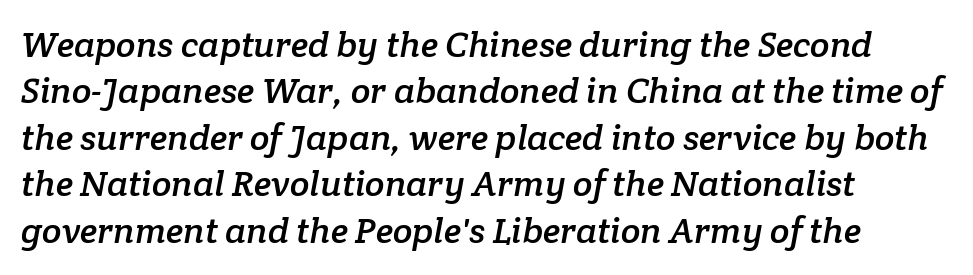
The image shows 36 px serif type; set left-aligned, normal line spacing (1.29x), normal letter spacing, not underlined; low stroke contrast and a medium x-height.
